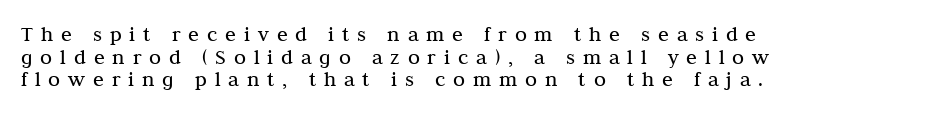
{"italic": "no", "bold": "no", "underline": "no", "align": "left", "line_spacing": "tight", "line_spacing_ratio": 1.03, "letter_spacing": "wide", "letter_spacing_em": 0.36, "glyph_px": 22}
